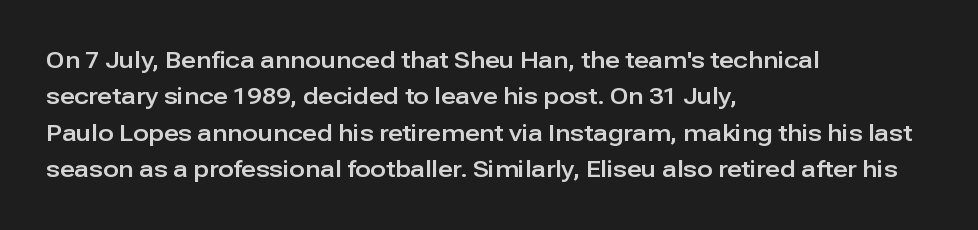
Style check: upright. Honestly, the letter spacing is just normal — you wouldn't notice it. Short and long lines alike share a common starting point at left. Any mark beneath the type? The region is blank. Interline gaps are of average width in this sample.
